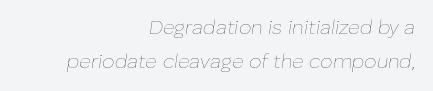
Q: Is the text bold? A: No.
Q: Is the text italic (slanted)? A: Yes, it leans right by about 8 degrees.
Q: Is the text underlined? A: No.
Q: How is the paragraph aligned? A: Right-aligned.
Q: Is the spacing between letters normal or unusually wide? A: Normal.
Q: Is the spacing between lines tight, normal or loose? A: Normal.
